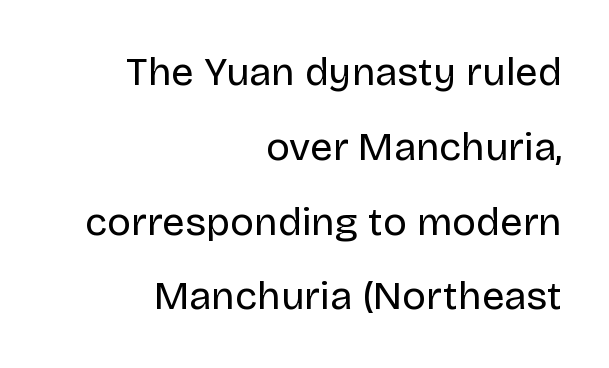
{"serif": "no", "italic": "no", "bold": "no", "weight": "regular", "width": "normal", "stroke_contrast": "low", "x_height": "large", "monospaced": "no", "underline": "no", "align": "right", "line_spacing_ratio": 1.87, "letter_spacing": "normal", "letter_spacing_em": 0.0, "glyph_px": 40}
